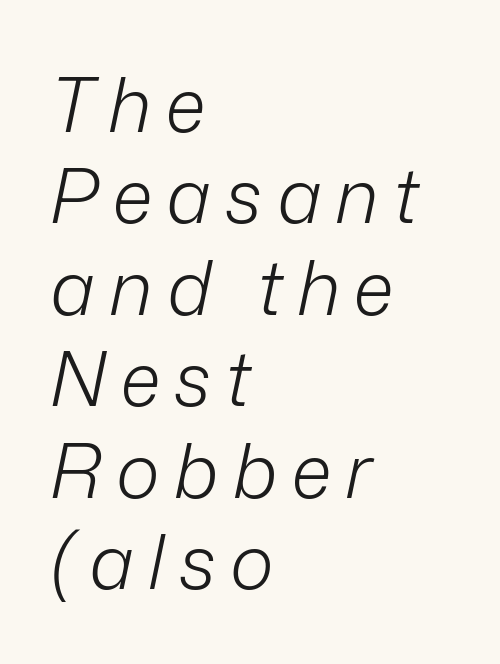
Casual observation: everything's shoved over to the left. A light-to-regular cut is what we see here. Is the type slanted? Yes — the strokes lean at a clear angle. Anything drawn beneath the words? Only blank space. This sample has the flowing, uneven cadence of proportional lettering.
